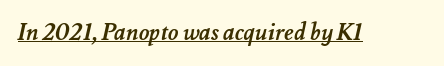
Q: Is the text bold? A: Yes.
Q: Is the text underlined? A: Yes.
Q: Is the spacing between letters normal or unusually wide? A: Normal.
